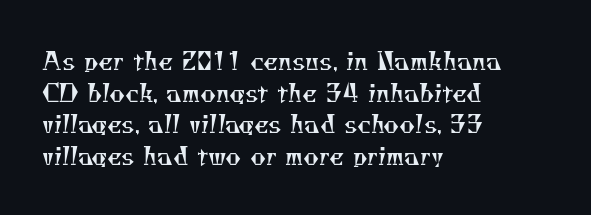
Q: Is the text bold? A: No.
Q: Is the text underlined? A: No.
Q: How is the paragraph aligned? A: Left-aligned.
Q: Is the spacing between letters normal or unusually wide? A: Normal.
Q: Is the spacing between lines tight, normal or loose? A: Normal.
